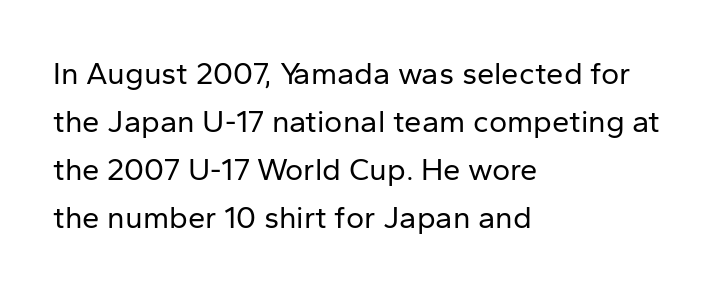
The image shows 31 px regular-weight sans-serif type, upright; set left-aligned, normal line spacing (1.55x), normal letter spacing, not underlined; low stroke contrast and a medium x-height.
